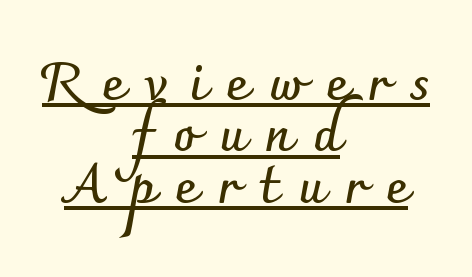
Q: Is the text bold? A: Yes.
Q: Is the text italic (slanted)? A: Yes.
Q: Is the typeface a serif or a sans-serif typeface? A: Sans-serif.
Q: Is the text underlined? A: Yes.
Q: How is the paragraph aligned? A: Centered.
Q: Is the spacing between letters normal or unusually wide? A: Unusually wide.
Q: Is the spacing between lines tight, normal or loose? A: Tight.
Q: Width (condensed, normal, or wide)? A: Normal.
Q: Stroke contrast? A: Low.
Q: x-height? A: Small.
Q: Monospaced? A: No.
